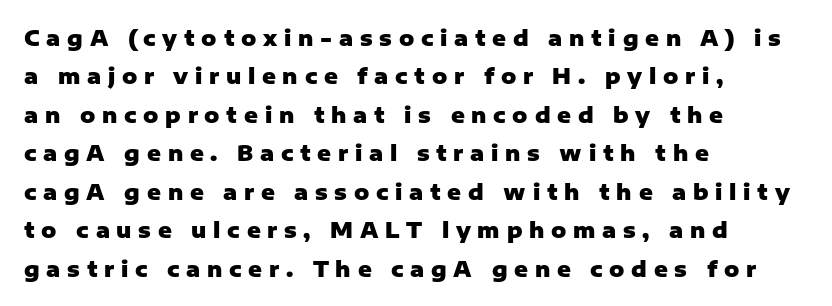
{"italic": "no", "bold": "yes", "underline": "no", "align": "left", "line_spacing_ratio": 1.83, "letter_spacing": "wide", "letter_spacing_em": 0.32, "glyph_px": 21}
